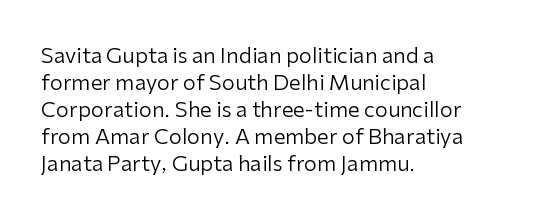
Q: Is the text bold? A: No.
Q: Is the text italic (slanted)? A: No, it is upright.
Q: Is the text underlined? A: No.
Q: How is the paragraph aligned? A: Left-aligned.
Q: Is the spacing between letters normal or unusually wide? A: Normal.
Q: Is the spacing between lines tight, normal or loose? A: Normal.
